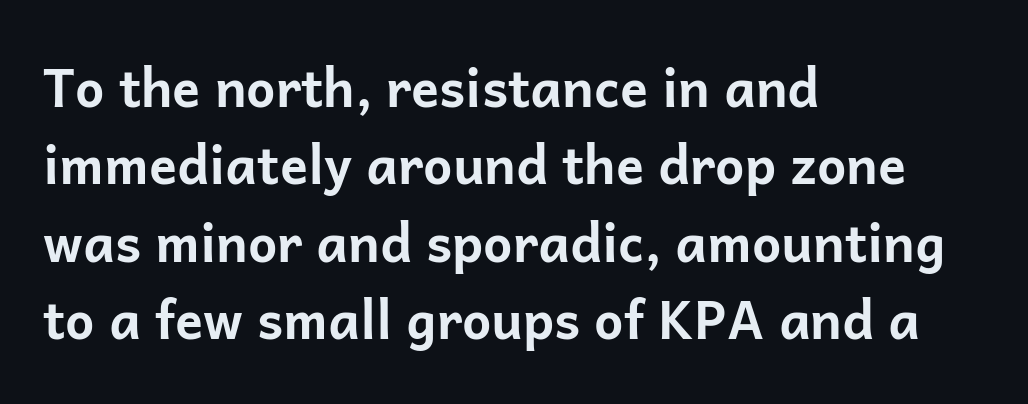
Reading down the block, your eye returns to a fixed left position each line. These lines are rendered in a variable-pitch font. Weight: bold. Short note: letters normally spaced.
